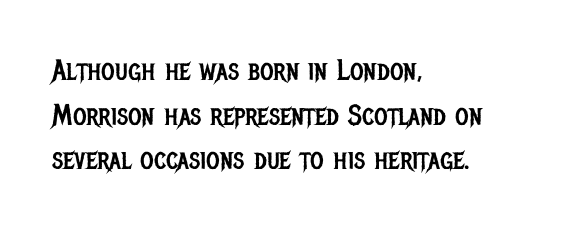
The image shows 29 px regular-weight, condensed sans-serif type, upright; set left-aligned, normal line spacing (1.54x), normal letter spacing, not underlined; low stroke contrast and a large x-height.
